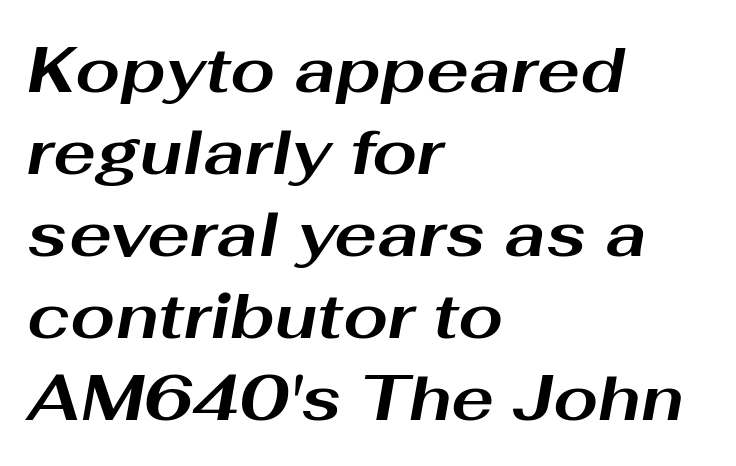
{"italic": "yes", "lean": "right", "slant_degrees": 10, "bold": "yes", "weight": "bold", "width": "wide", "stroke_contrast": "medium", "x_height": "medium", "monospaced": "no", "underline": "no", "align": "left", "line_spacing": "normal", "line_spacing_ratio": 1.28, "letter_spacing": "normal", "letter_spacing_em": 0.0, "glyph_px": 64}
